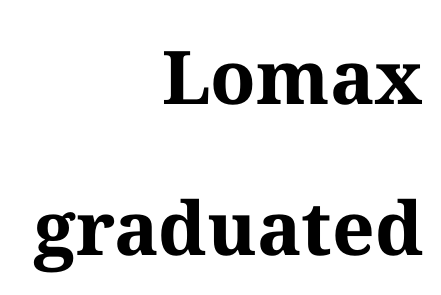
Look at the stroke-to-counter ratio: heavy, a bold. A clean baseline with only descenders dipping below it. Does the type have serifs? Yes, each stem ends in a small foot. Posture: straight, roman, zero tilt. There is no visible air inserted between adjacent glyphs. If you measured baseline to baseline, you'd find a long distance.
